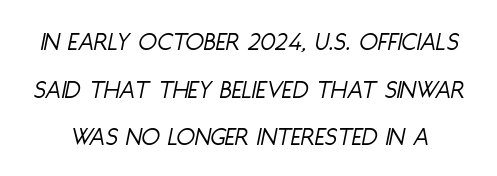
The image shows 27 px text type, italic (leaning right); set line spacing 1.76x, normal letter spacing, not underlined.
